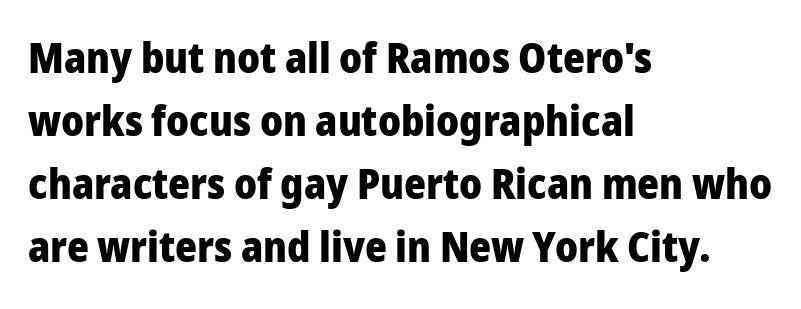
The specimen reads as upright at a glance. In terms of letterform style, serifs are entirely absent. The space between consecutive lines is moderate. In CSS terms this would be text-align: left. Has an underline been added? It has not.
